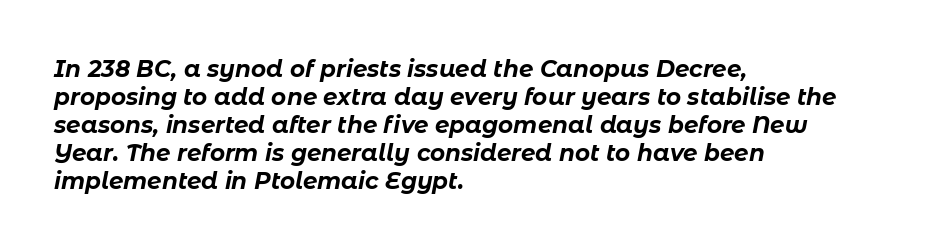
Q: Is the text bold? A: Yes.
Q: Is the text italic (slanted)? A: Yes, it leans right by about 11 degrees.
Q: Is the text underlined? A: No.
Q: How is the paragraph aligned? A: Left-aligned.
Q: Is the spacing between letters normal or unusually wide? A: Normal.
